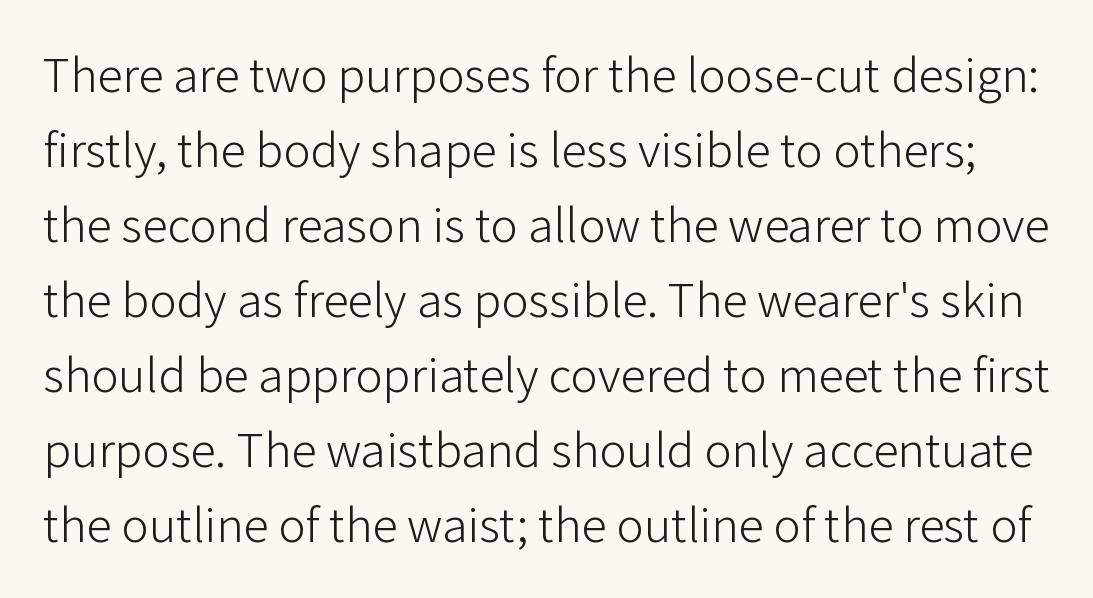
Q: Is the text bold? A: No.
Q: Is the text italic (slanted)? A: No, it is upright.
Q: Is the typeface a serif or a sans-serif typeface? A: Sans-serif.
Q: Is the text underlined? A: No.
Q: Is the spacing between letters normal or unusually wide? A: Normal.
Q: Is the spacing between lines tight, normal or loose? A: Normal.
Q: Width (condensed, normal, or wide)? A: Normal.
Q: Stroke contrast? A: Low.
Q: x-height? A: Medium.
Q: Monospaced? A: No.
